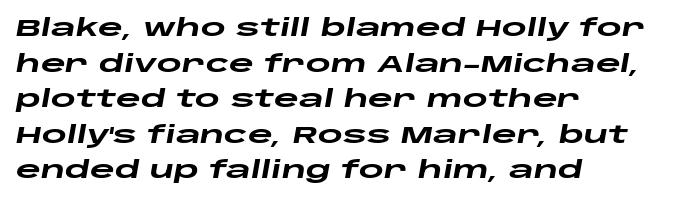
{"italic": "yes", "lean": "right", "slant_degrees": 10, "bold": "yes", "underline": "no", "align": "left", "line_spacing": "normal", "line_spacing_ratio": 1.48, "letter_spacing": "normal", "letter_spacing_em": 0.0, "glyph_px": 24}
